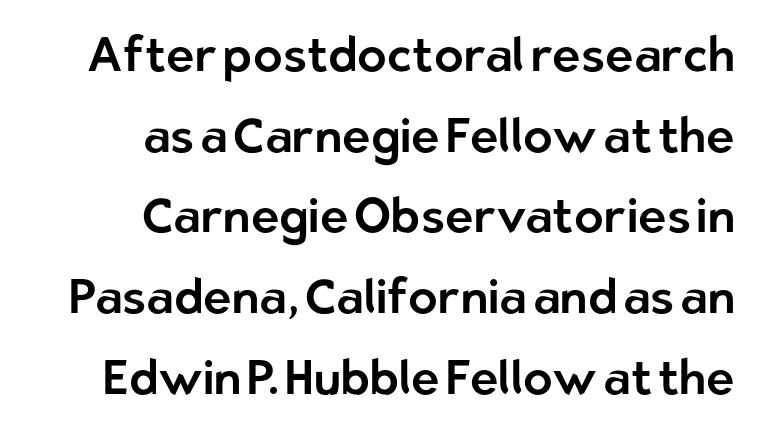
Quick note: interline space is typical. The letterforms sit shoulder to shoulder at normal distance. Type without underlining. The face used here is proportionally spaced, like ordinary book or web type.
